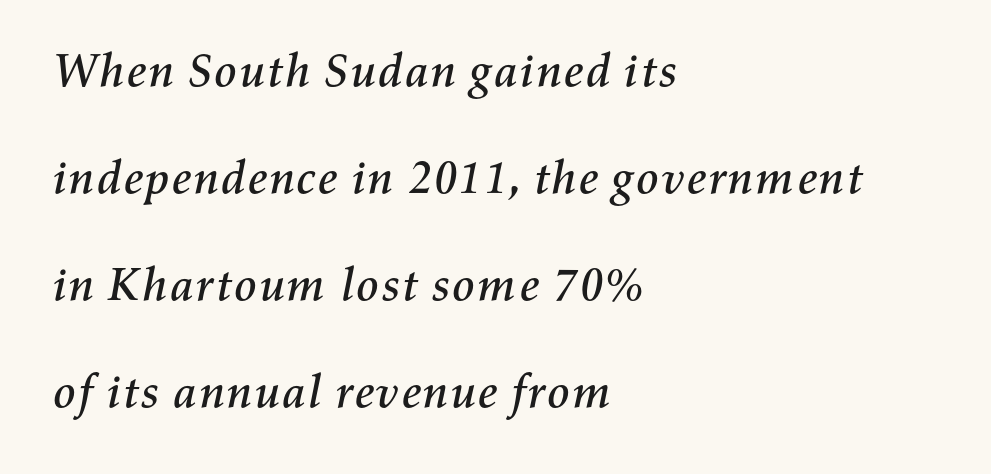
Students, observe: this is what heavily led, spacious text looks like. The area under the type is left untouched. The text block is weighted toward the left margin, trailing off unevenly rightward. The lettering tilts uniformly, giving the passage an italic look. Varying glyph widths throughout — classic text-font behaviour. The letterforms sit shoulder to shoulder at normal distance.
